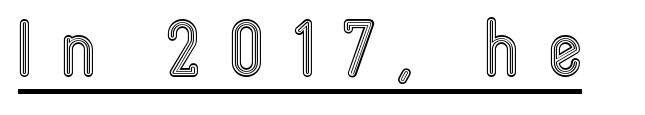
{"italic": "no", "width": "condensed", "x_height": "medium", "monospaced": "no", "underline": "yes", "letter_spacing": "wide", "letter_spacing_em": 0.4, "glyph_px": 78}
